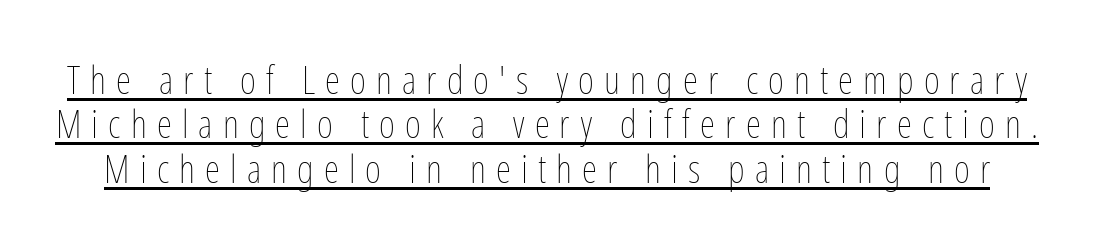
{"italic": "no", "bold": "no", "weight": "thin", "width": "condensed", "stroke_contrast": "low", "x_height": "medium", "monospaced": "no", "underline": "yes", "line_spacing": "tight", "line_spacing_ratio": 1.14, "letter_spacing": "wide", "letter_spacing_em": 0.26, "glyph_px": 39}
